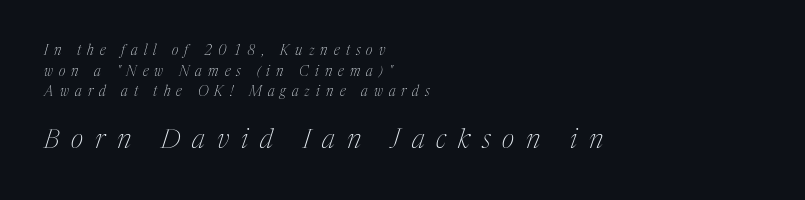
The line texture is sparse and dotted thanks to wide tracking. The rendering applies a slant to the glyphs. Regular leading. This rendering features lettering with no underline. Teacher's note: observe the even left margin — that is flush-left alignment.
